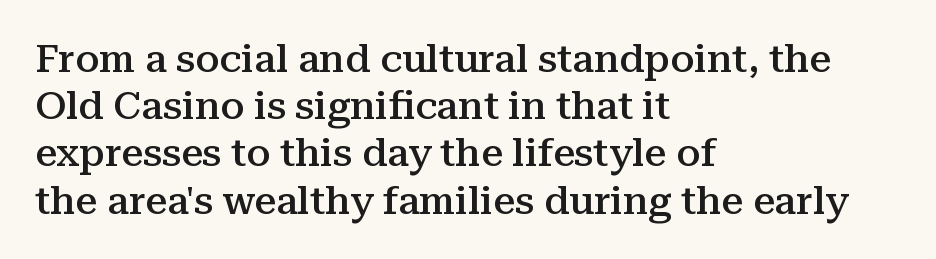
Q: Is the text bold? A: Semi-bold.
Q: Is the text italic (slanted)? A: No, it is upright.
Q: Is the typeface a serif or a sans-serif typeface? A: Serif.
Q: Is the text underlined? A: No.
Q: How is the paragraph aligned? A: Left-aligned.
Q: Is the spacing between letters normal or unusually wide? A: Normal.
Q: Width (condensed, normal, or wide)? A: Normal.
Q: Stroke contrast? A: Medium.
Q: x-height? A: Medium.
Q: Monospaced? A: No.
